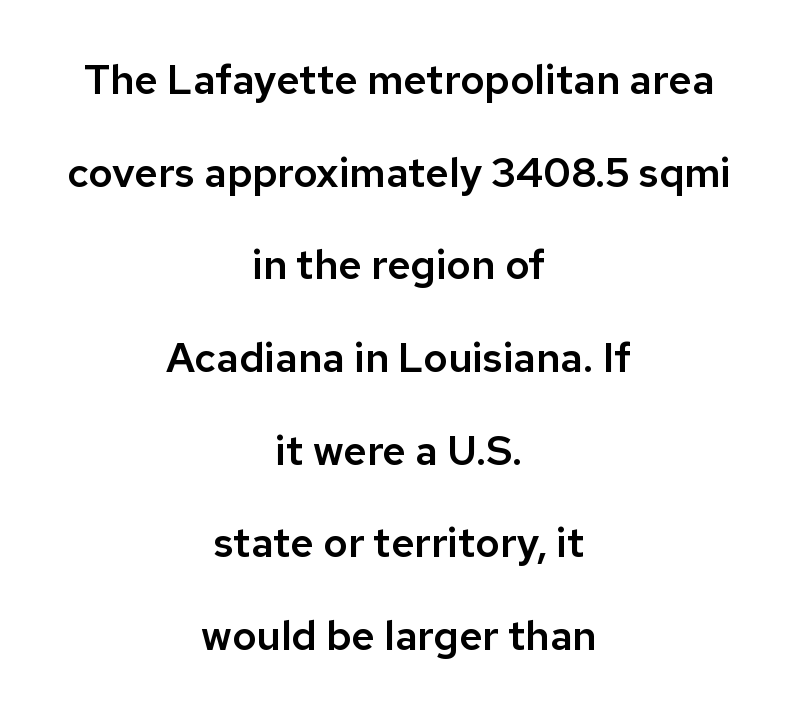
The image shows 41 px sans-serif type, upright; set centered, loose line spacing (2.26x), normal letter spacing, not underlined; low stroke contrast and a medium x-height.
